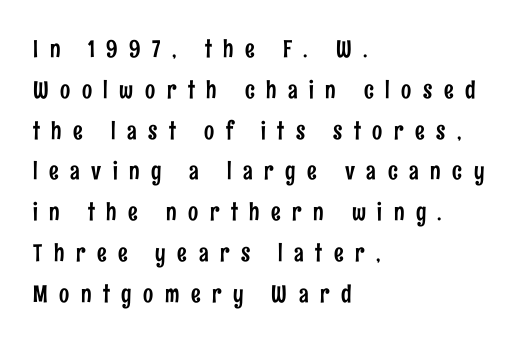
{"italic": "no", "underline": "no", "align": "left", "line_spacing": "normal", "line_spacing_ratio": 1.7, "letter_spacing": "wide", "letter_spacing_em": 0.48, "glyph_px": 24}
